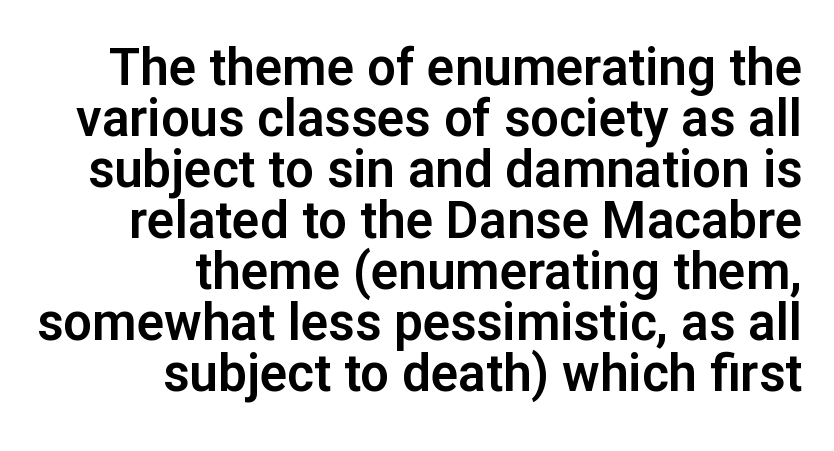
The image shows 51 px sans-serif type, upright; set right-aligned, tight line spacing (1.0x), normal letter spacing, not underlined; low stroke contrast and a medium x-height.
